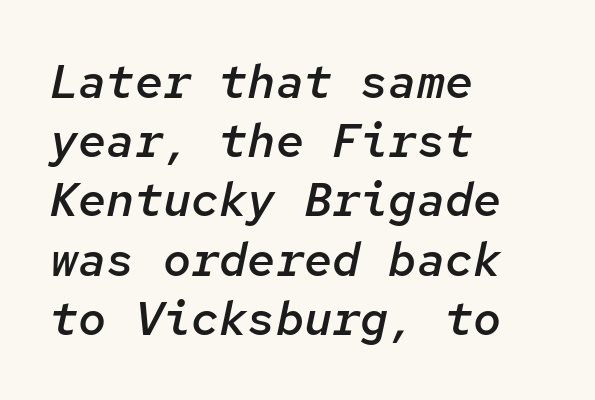
The image shows 47 px semibold type, italic (leaning right), monospaced; set left-aligned, normal line spacing (1.26x), normal letter spacing, not underlined; low stroke contrast and a medium x-height.
